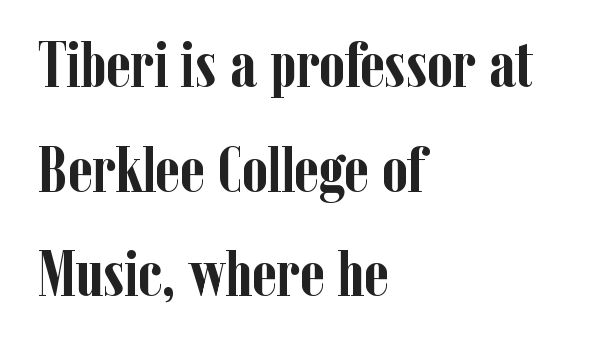
Compared with a centered layout, this one pins lines to the left instead. Examine the stroke ends and you'll spot serifs. Looks like regular typesetting: each glyph gets only the width it needs. Default kerning and tracking; the words read as compact shapes. Is the type bold? Yes — the strokes are clearly thick and heavy. Compared with typical paragraphs, the rows here are spaced about the same.
